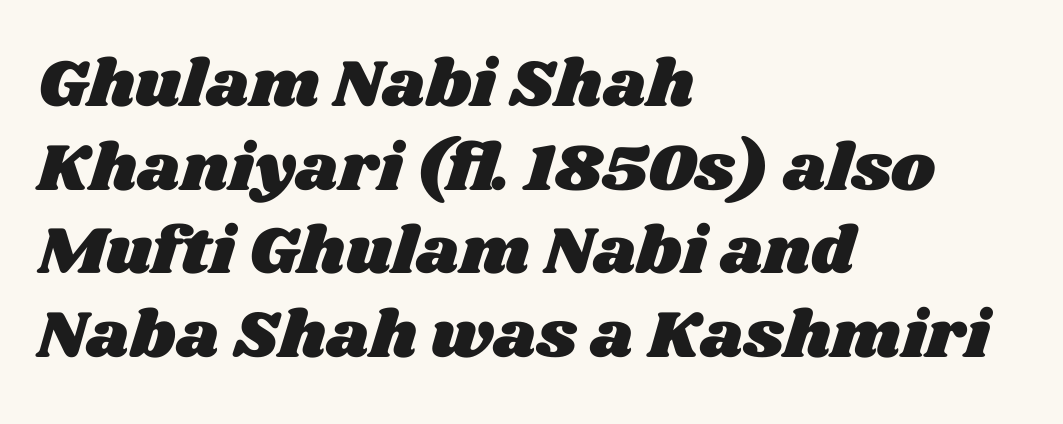
The image shows 67 px wide type; set left-aligned, normal line spacing (1.25x), normal letter spacing, not underlined; medium stroke contrast and a large x-height.
